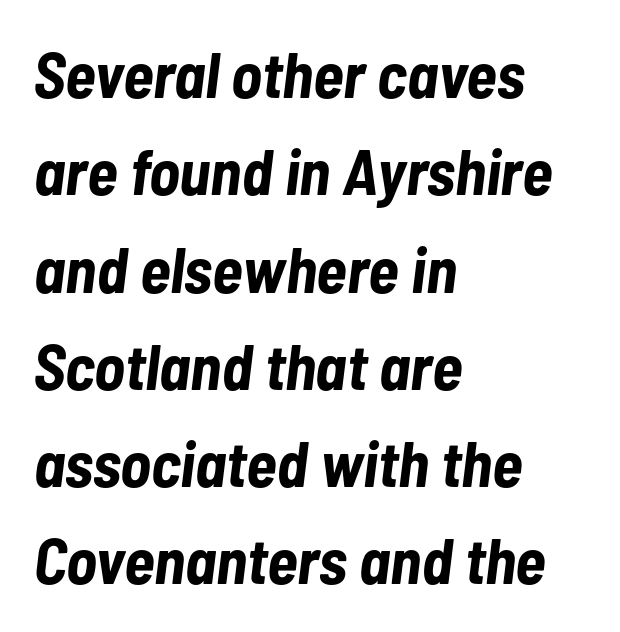
{"italic": "yes", "lean": "right", "slant_degrees": 7, "bold": "yes", "weight": "bold", "width": "condensed", "stroke_contrast": "low", "x_height": "medium", "monospaced": "no", "underline": "no", "align": "left", "line_spacing": "normal", "line_spacing_ratio": 1.52, "letter_spacing": "normal", "letter_spacing_em": 0.0, "glyph_px": 64}
